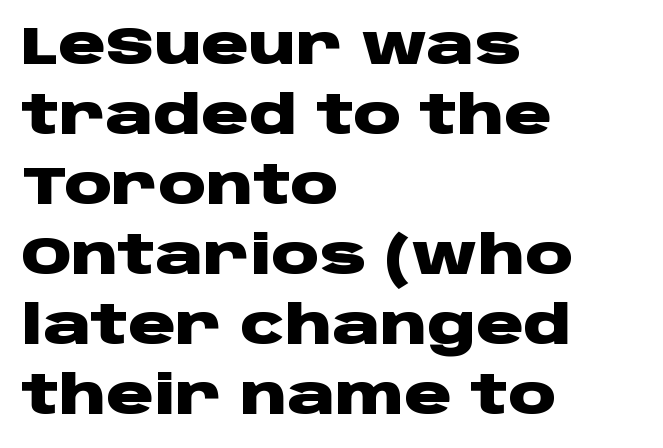
{"serif": "no", "italic": "no", "bold": "yes", "weight": "heavy", "width": "wide", "stroke_contrast": "low", "x_height": "large", "monospaced": "no", "underline": "no", "align": "left", "line_spacing": "normal", "line_spacing_ratio": 1.32, "letter_spacing": "normal", "letter_spacing_em": 0.0, "glyph_px": 53}
